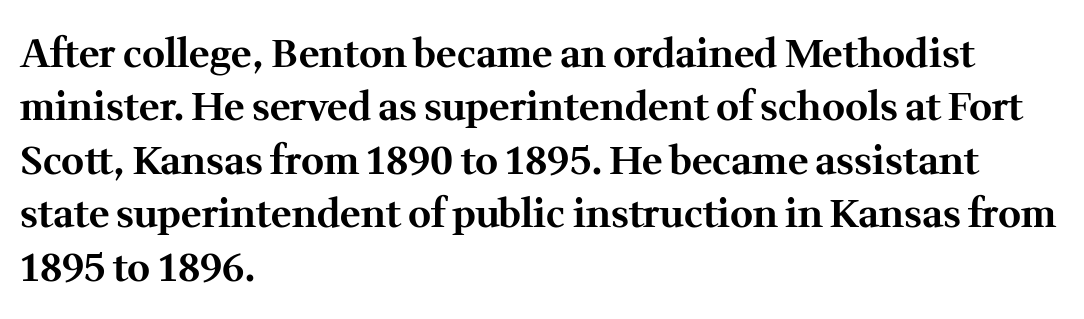
Q: Is the text bold? A: Yes.
Q: Is the text italic (slanted)? A: No, it is upright.
Q: Is the typeface a serif or a sans-serif typeface? A: Serif.
Q: Is the text underlined? A: No.
Q: How is the paragraph aligned? A: Left-aligned.
Q: Is the spacing between letters normal or unusually wide? A: Normal.
Q: Is the spacing between lines tight, normal or loose? A: Normal.
Q: Width (condensed, normal, or wide)? A: Normal.
Q: Stroke contrast? A: Medium.
Q: x-height? A: Medium.
Q: Monospaced? A: No.
